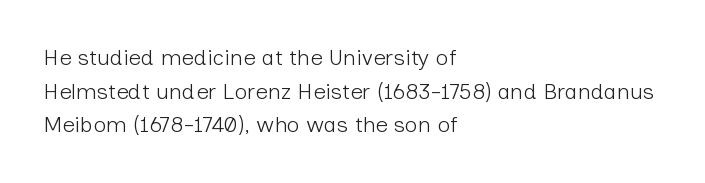
Q: Is the text bold? A: No.
Q: Is the text italic (slanted)? A: No, it is upright.
Q: Is the text underlined? A: No.
Q: How is the paragraph aligned? A: Left-aligned.
Q: Is the spacing between letters normal or unusually wide? A: Normal.
Q: Is the spacing between lines tight, normal or loose? A: Normal.
